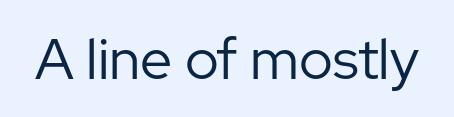
Q: Is the text bold? A: No.
Q: Is the text italic (slanted)? A: No, it is upright.
Q: Is the typeface a serif or a sans-serif typeface? A: Sans-serif.
Q: Is the text underlined? A: No.
Q: Is the spacing between letters normal or unusually wide? A: Normal.
Q: Width (condensed, normal, or wide)? A: Normal.
Q: Stroke contrast? A: Low.
Q: x-height? A: Medium.
Q: Monospaced? A: No.
